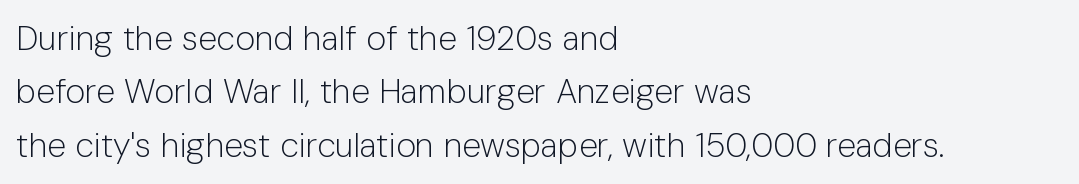
The image shows 34 px light sans-serif type, upright; set left-aligned, normal line spacing (1.57x), normal letter spacing, not underlined; low stroke contrast and a medium x-height.
